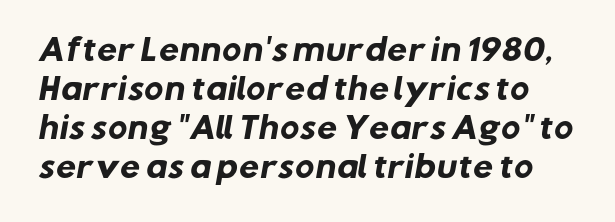
Q: Is the text bold? A: Yes.
Q: Is the typeface a serif or a sans-serif typeface? A: Sans-serif.
Q: Is the text underlined? A: No.
Q: Is the spacing between letters normal or unusually wide? A: Normal.
Q: Is the spacing between lines tight, normal or loose? A: Normal.
Q: Width (condensed, normal, or wide)? A: Normal.
Q: Stroke contrast? A: Low.
Q: x-height? A: Medium.
Q: Monospaced? A: No.
